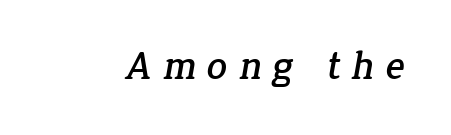
The letters advance in unequal steps, a hallmark of proportional type. The tracking reads as deliberately expanded to a designer's eye. Clear beneath every line of the passage. This sample uses a serif face.
